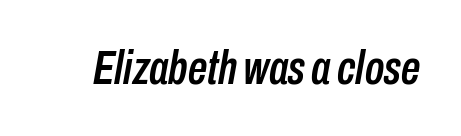
You could call the tracking neutral — neither tight nor loose. This sample has the flowing, uneven cadence of proportional lettering. If you drew a line through each stem, it would be angled. The specimen omits any rule beneath the text block's lines.
